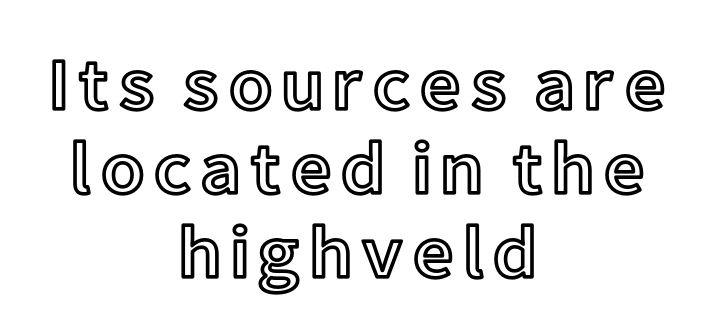
Q: Is the text italic (slanted)? A: No, it is upright.
Q: Is the text underlined? A: No.
Q: How is the paragraph aligned? A: Centered.
Q: Is the spacing between lines tight, normal or loose? A: Tight.
Q: Width (condensed, normal, or wide)? A: Normal.
Q: x-height? A: Medium.
Q: Monospaced? A: No.
